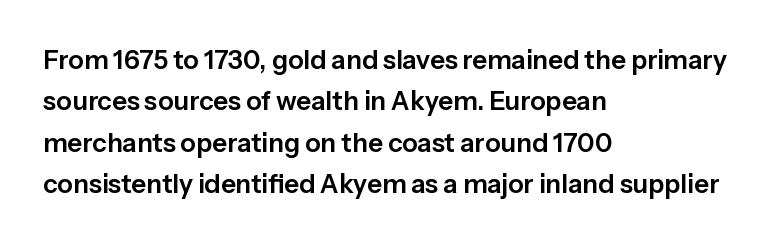
Honestly, there is no underline to notice here at all. Nothing unusual about the tracking: characters are spaced as the font intends. These lines stack with their left ends in a neat column. Posture: vertical. Normally led — the rows are evenly, conventionally spaced.
